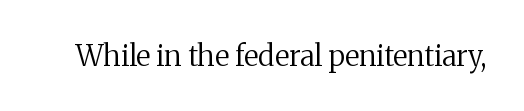
Q: Is the text bold? A: No.
Q: Is the text italic (slanted)? A: No, it is upright.
Q: Is the typeface a serif or a sans-serif typeface? A: Serif.
Q: Is the text underlined? A: No.
Q: Is the spacing between letters normal or unusually wide? A: Normal.
Q: Width (condensed, normal, or wide)? A: Normal.
Q: Stroke contrast? A: Medium.
Q: x-height? A: Medium.
Q: Monospaced? A: No.
